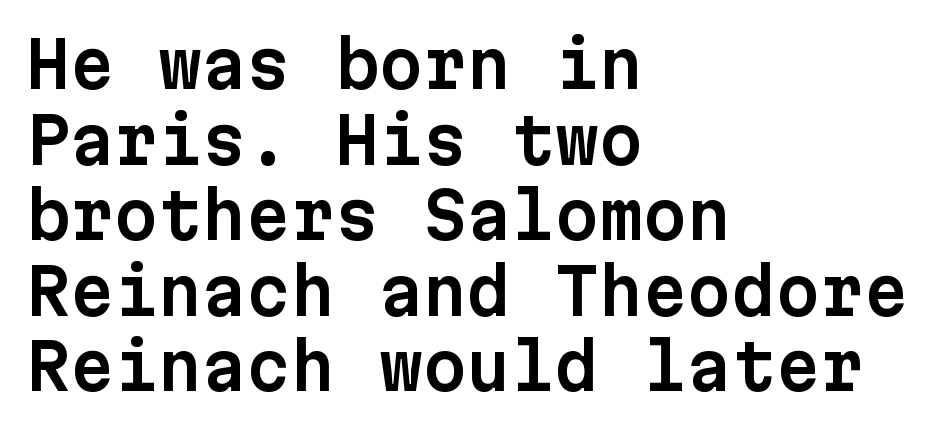
Q: Is the text italic (slanted)? A: No, it is upright.
Q: Is the typeface a serif or a sans-serif typeface? A: Sans-serif.
Q: Is the text underlined? A: No.
Q: How is the paragraph aligned? A: Left-aligned.
Q: Is the spacing between letters normal or unusually wide? A: Normal.
Q: Width (condensed, normal, or wide)? A: Normal.
Q: Stroke contrast? A: Low.
Q: x-height? A: Medium.
Q: Monospaced? A: Yes.
